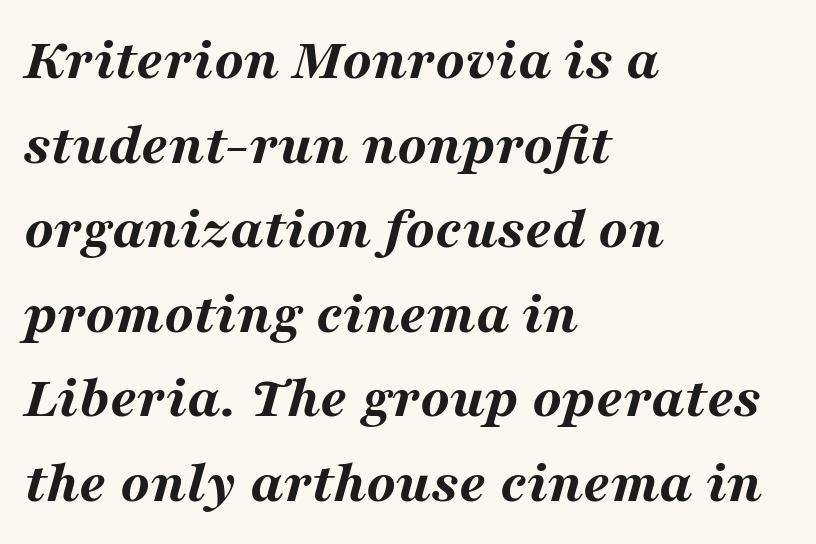
Q: Is the text bold? A: Yes.
Q: Is the text italic (slanted)? A: Yes, it leans right by about 16 degrees.
Q: Is the text underlined? A: No.
Q: How is the paragraph aligned? A: Left-aligned.
Q: Is the spacing between letters normal or unusually wide? A: Normal.
Q: Is the spacing between lines tight, normal or loose? A: Normal.
Q: Width (condensed, normal, or wide)? A: Wide.
Q: Stroke contrast? A: Medium.
Q: x-height? A: Medium.
Q: Monospaced? A: No.
